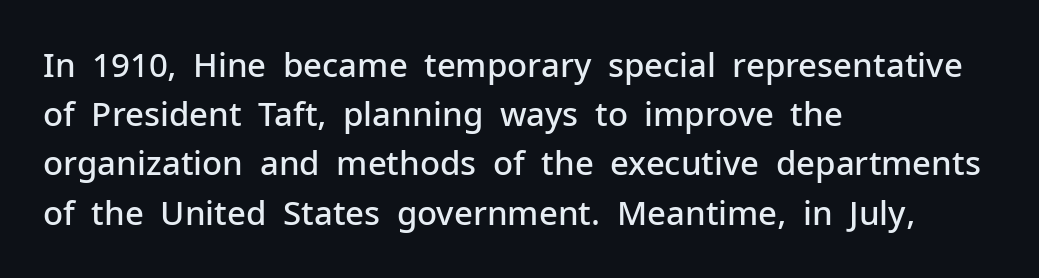
Anything drawn beneath the words? Only blank space. A typesetter would call this proportional, since set widths differ per character. If you measured baseline to baseline, you'd find a middling distance. The font family rendered here belongs to the sans-serif group.
